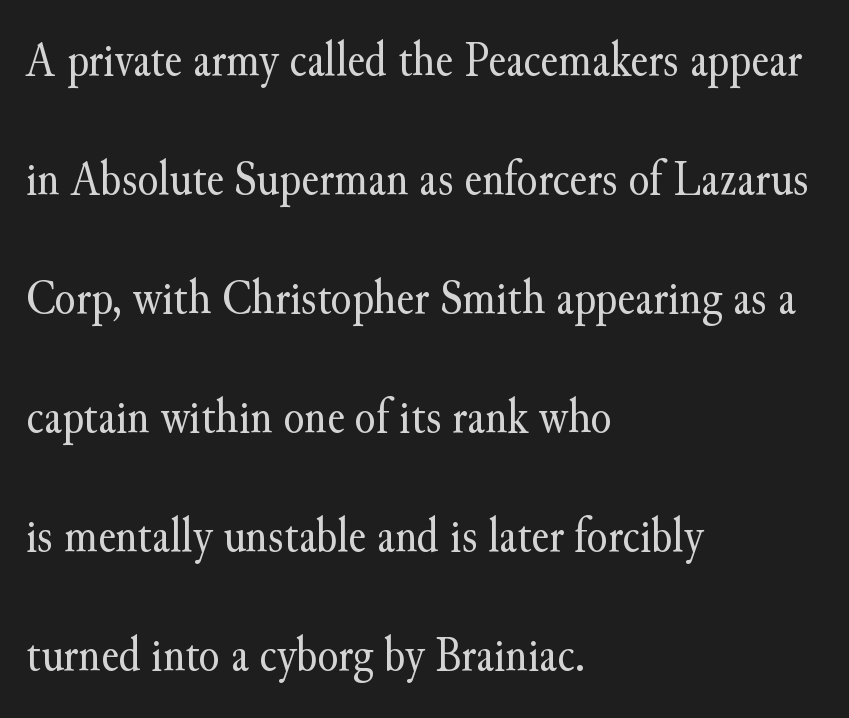
Q: Is the text bold? A: No.
Q: Is the text italic (slanted)? A: No, it is upright.
Q: Is the typeface a serif or a sans-serif typeface? A: Serif.
Q: Is the text underlined? A: No.
Q: How is the paragraph aligned? A: Left-aligned.
Q: Is the spacing between letters normal or unusually wide? A: Normal.
Q: Is the spacing between lines tight, normal or loose? A: Loose.
Q: Width (condensed, normal, or wide)? A: Normal.
Q: Stroke contrast? A: Medium.
Q: x-height? A: Small.
Q: Monospaced? A: No.
